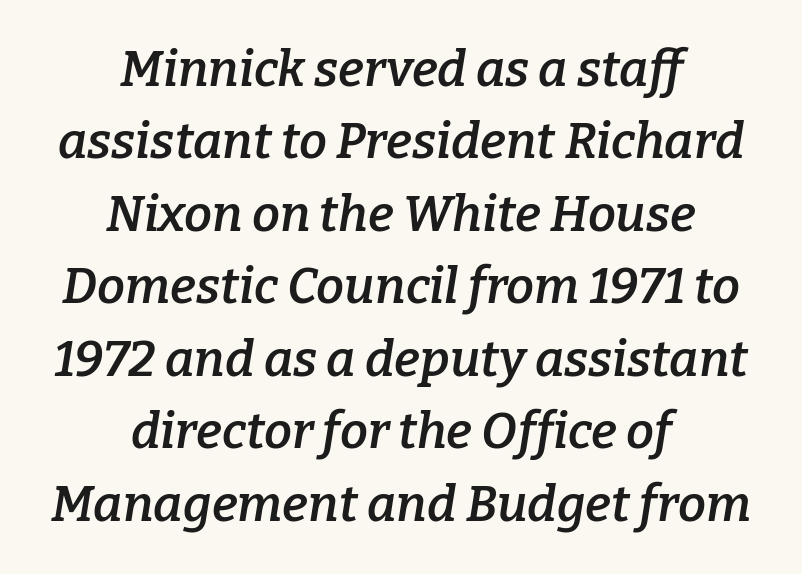
Q: Is the text bold? A: Semi-bold.
Q: Is the text italic (slanted)? A: Yes, it leans right by about 9 degrees.
Q: Is the typeface a serif or a sans-serif typeface? A: Serif.
Q: Is the text underlined? A: No.
Q: How is the paragraph aligned? A: Centered.
Q: Is the spacing between letters normal or unusually wide? A: Normal.
Q: Is the spacing between lines tight, normal or loose? A: Normal.
Q: Width (condensed, normal, or wide)? A: Normal.
Q: Stroke contrast? A: Low.
Q: x-height? A: Medium.
Q: Monospaced? A: No.
